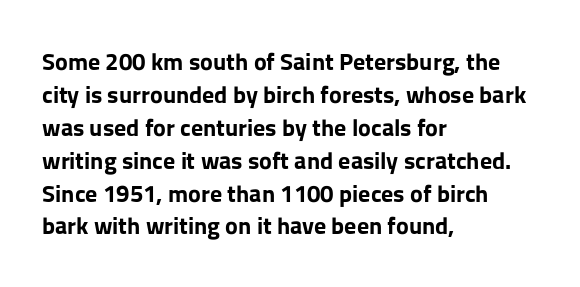
The tracking reads as untouched default to a designer's eye. Check the space under the baseline: it is left empty. The letters stand straight up with perfectly vertical stems. Each line starts at the same left margin while the right side varies. Weight check: bold — yes, fully. These lines sit exactly where default settings would place them.
